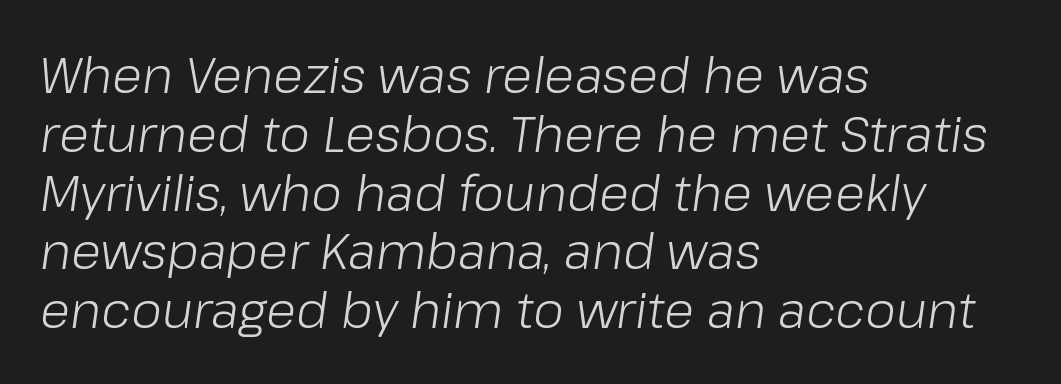
The lettering tilts uniformly, giving the passage an italic look. Honestly, the letter spacing is just normal — you wouldn't notice it. Is this a heavy cut? Hardly; it is regular or lighter. Horizontal alignment here is leftward, the default for most running prose. Do the characters align in a grid? No, the font is proportional. The foot of each line stays bare and open.
